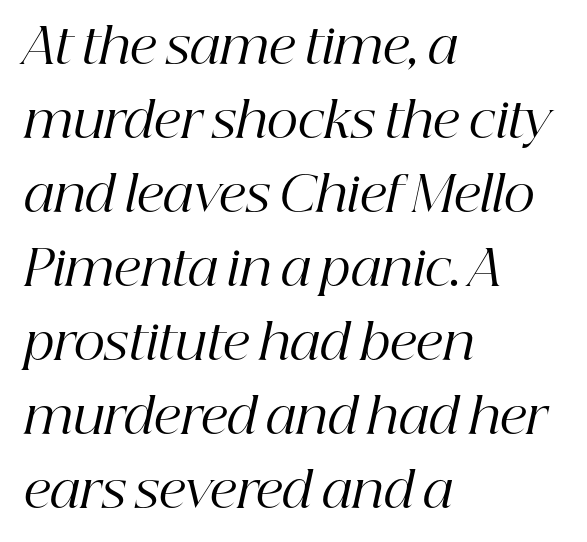
The image shows 49 px regular-weight serif type, italic (leaning right); set left-aligned, normal line spacing (1.51x), normal letter spacing, not underlined; high stroke contrast and a medium x-height.
